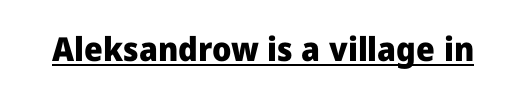
{"serif": "no", "italic": "no", "bold": "yes", "weight": "heavy", "width": "normal", "stroke_contrast": "low", "x_height": "medium", "monospaced": "no", "underline": "yes", "letter_spacing": "normal", "letter_spacing_em": 0.0, "glyph_px": 33}
